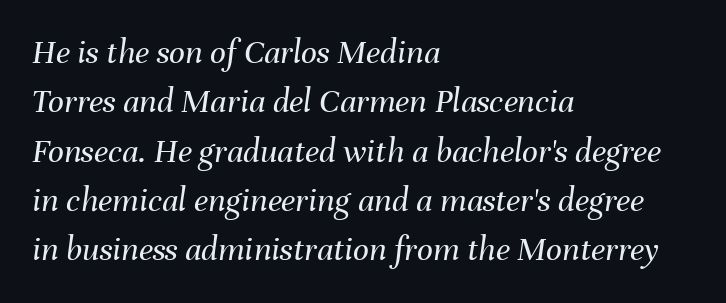
The setting favours the left margin, as ordinary paragraphs usually do. You could not count columns in this text — the font is proportionally spaced. Think standard paragraph weight, or any step lighter than that. Observe the ordinary spacing: letters are neighbours, not strangers. Quick note: underline off. If you drew a line through each stem, it would be angled.
